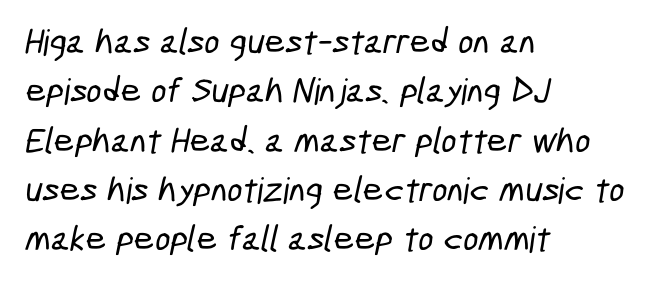
The image shows 36 px condensed sans-serif type; set left-aligned, normal line spacing (1.37x), normal letter spacing, not underlined; low stroke contrast and a medium x-height.
